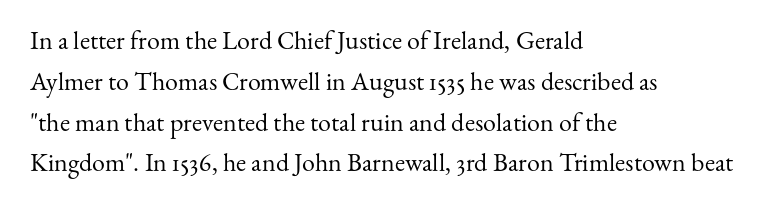
The image shows 26 px text type, upright; set left-aligned, normal line spacing (1.57x), normal letter spacing, not underlined.
